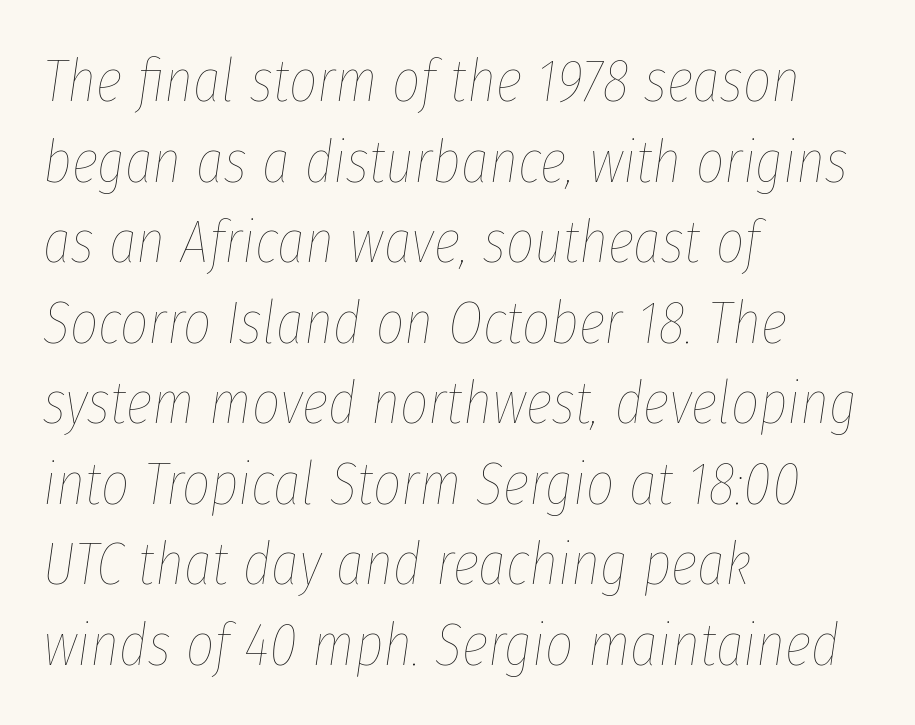
The image shows 61 px thin, condensed type, italic (leaning right); set left-aligned, normal line spacing (1.32x), normal letter spacing, not underlined; low stroke contrast and a medium x-height.
